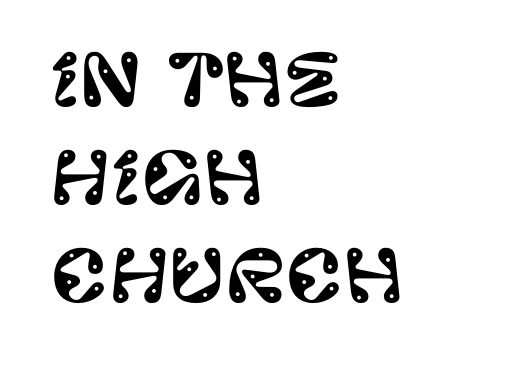
Proportional: the letters do not fall into vertical columns. If you measured baseline to baseline, you'd find a middling distance. All the whitespace from short lines collects on the right. The font family rendered here belongs to the sans-serif group. A bare baseline throughout the passage. No extra tracking has been applied to these lines.
